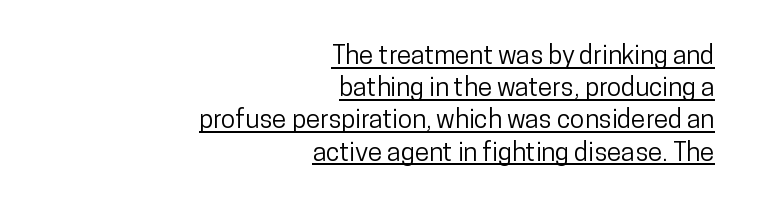
The image shows 26 px text type, upright; set right-aligned, line spacing 1.24x, normal letter spacing, underlined.
